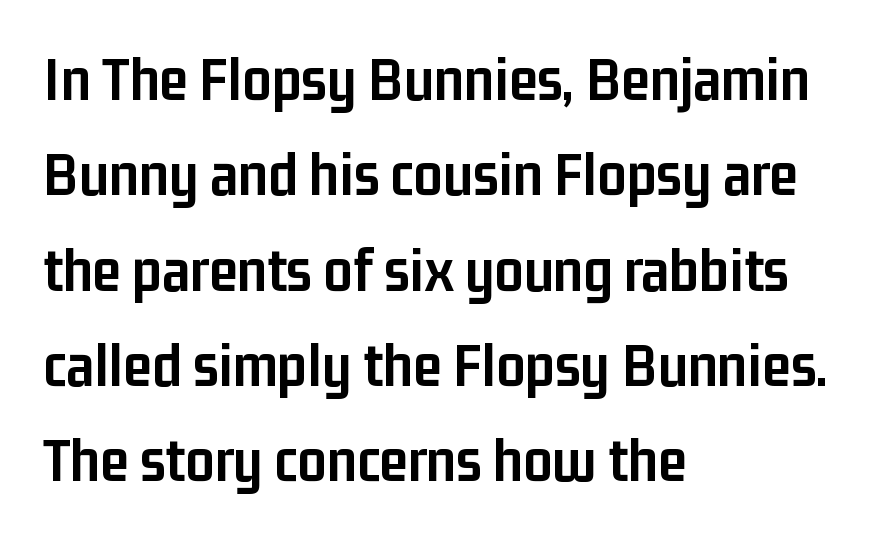
{"serif": "no", "italic": "no", "bold": "yes", "weight": "semibold", "width": "condensed", "stroke_contrast": "low", "x_height": "medium", "monospaced": "no", "underline": "no", "align": "left", "line_spacing": "normal", "line_spacing_ratio": 1.49, "letter_spacing": "normal", "letter_spacing_em": 0.0, "glyph_px": 64}
